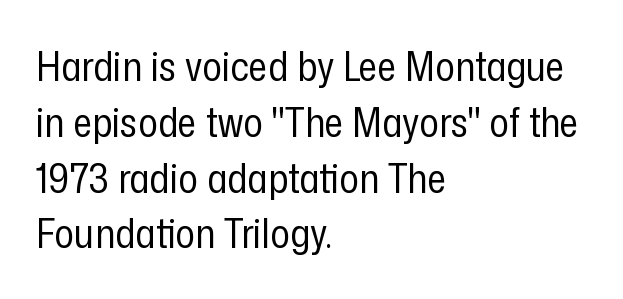
Which margin do the lines hug? The left one — the right edge is uneven. Classification — sans serif. Nothing unusual about the tracking: characters are spaced as the font intends. The rendering uses a moderate line-height, typical for paragraphs. You could not count columns in this text — the font is proportionally spaced. Anything drawn beneath the words? Only blank space.
